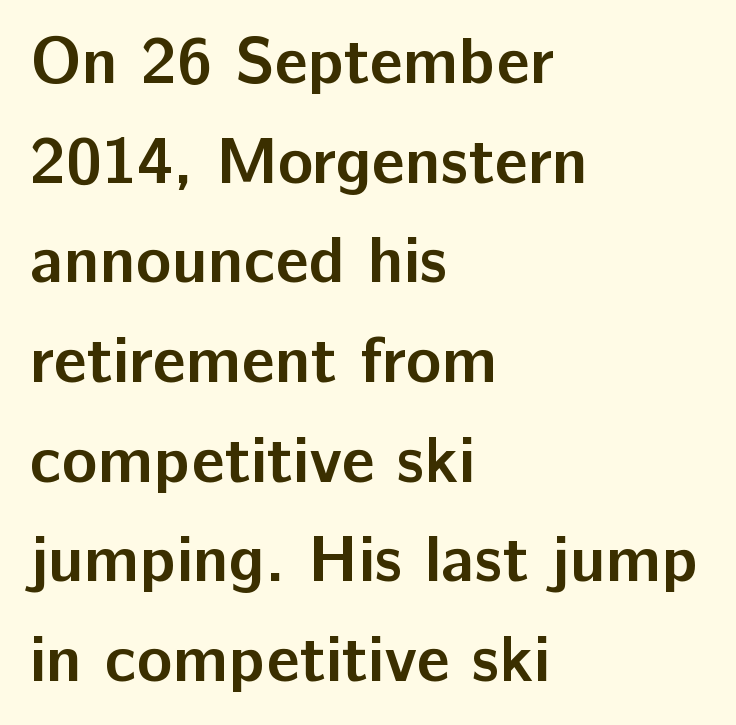
The image shows 66 px semibold sans-serif type, upright; set left-aligned, normal line spacing (1.51x), normal letter spacing, not underlined; low stroke contrast and a medium x-height.
